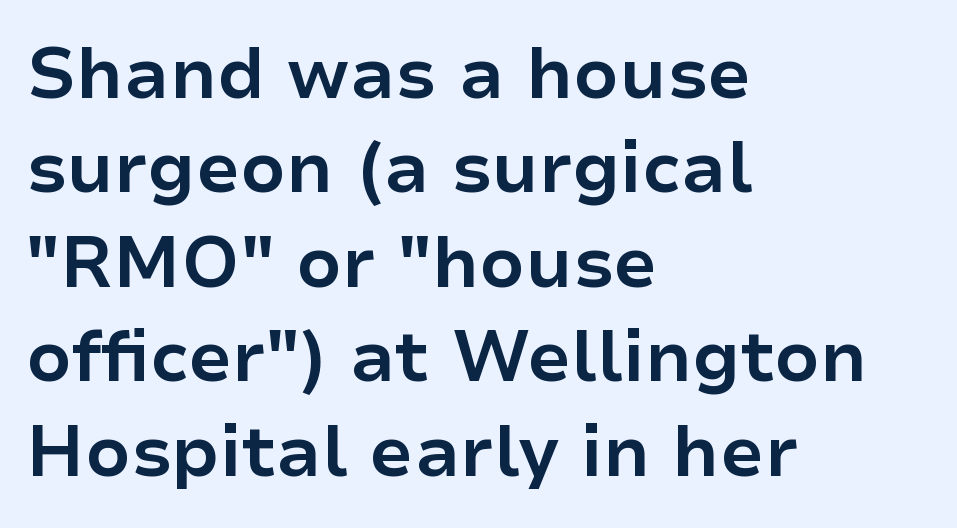
The image shows 71 px bold sans-serif type, upright; set left-aligned, normal line spacing (1.33x), normal letter spacing, not underlined; low stroke contrast and a medium x-height.
